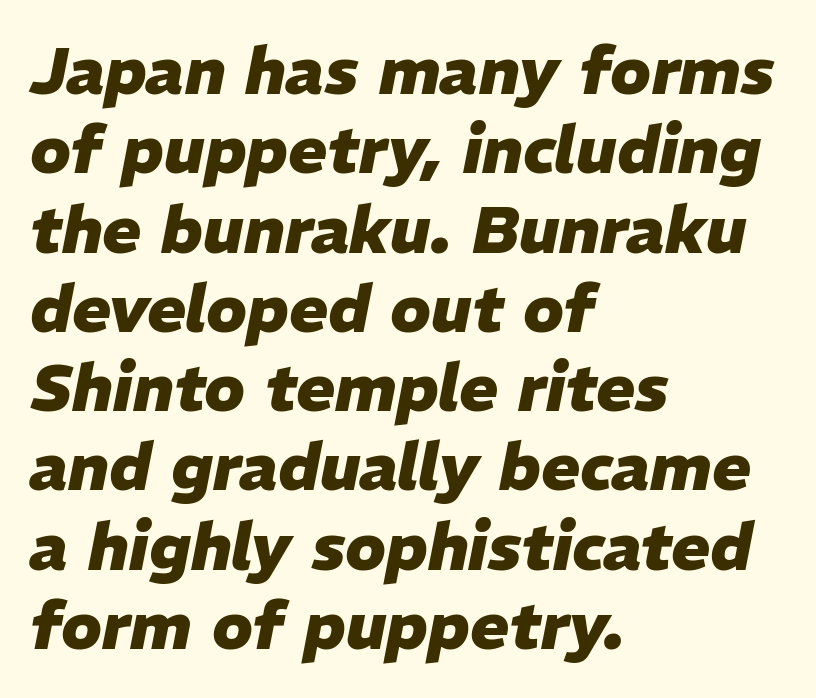
Underline: absent. Characters follow at the spacing the type designer built in. Line starts are locked; line ends wander. Heavy-handed strokes throughout: this text is bold. Characters are canted at an angle relative to the baseline's perpendicular. Varying glyph widths throughout — classic text-font behaviour.
